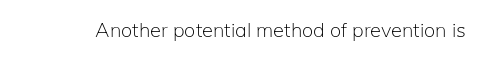
The image shows 20 px text type, upright; set normal letter spacing, not underlined.
